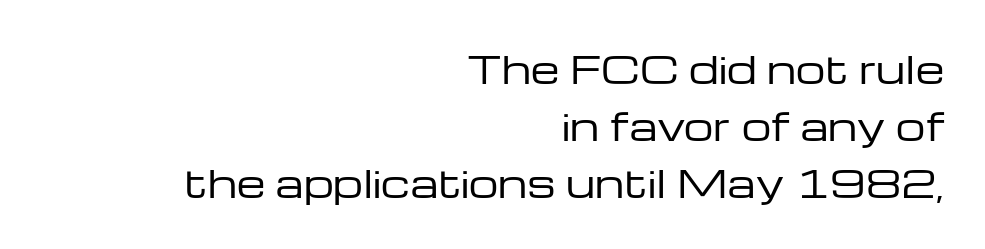
Q: Is the text bold? A: No.
Q: Is the text italic (slanted)? A: No, it is upright.
Q: Is the typeface a serif or a sans-serif typeface? A: Sans-serif.
Q: Is the text underlined? A: No.
Q: How is the paragraph aligned? A: Right-aligned.
Q: Is the spacing between letters normal or unusually wide? A: Normal.
Q: Is the spacing between lines tight, normal or loose? A: Normal.
Q: Width (condensed, normal, or wide)? A: Wide.
Q: Stroke contrast? A: Low.
Q: x-height? A: Medium.
Q: Monospaced? A: No.
